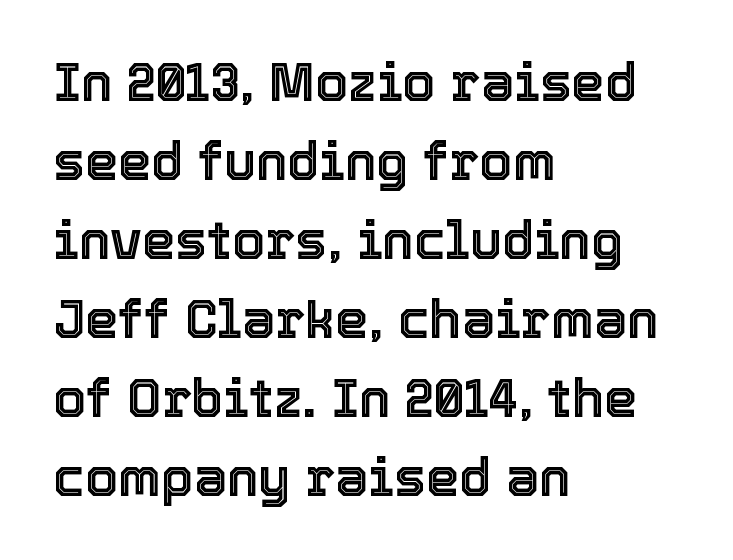
Descenders are the only things crossing below the line. This is the regular roman posture of the typeface. Vertically, the passage feels balanced, rows spaced as you'd expect. Is the letter spacing exaggerated? No — it looks like the ordinary default. A typesetter would call this proportional, since set widths differ per character.
